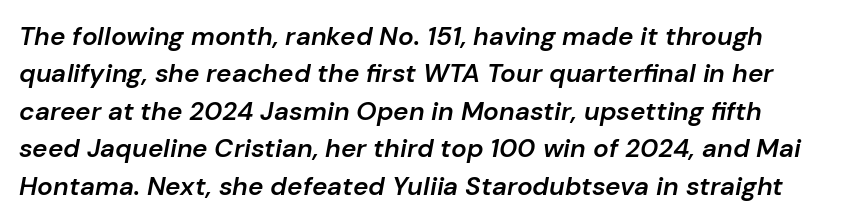
The image shows 26 px text type, italic (leaning right); set normal line spacing (1.44x), normal letter spacing, not underlined.
